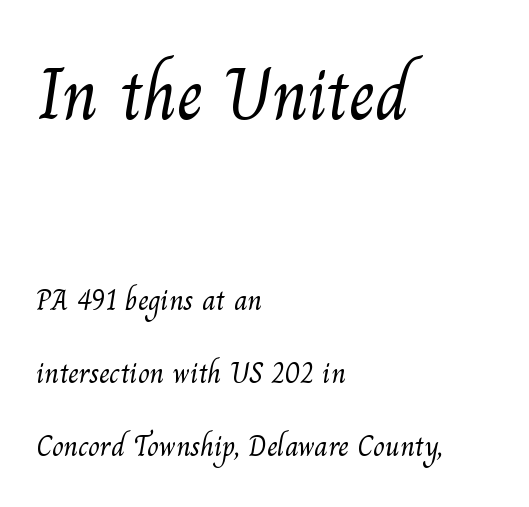
Q: Is the text bold? A: No.
Q: Is the typeface a serif or a sans-serif typeface? A: Serif.
Q: Is the text underlined? A: No.
Q: How is the paragraph aligned? A: Left-aligned.
Q: Is the spacing between letters normal or unusually wide? A: Normal.
Q: Is the spacing between lines tight, normal or loose? A: Loose.
Q: Which block of text is set in a larger size, the first (top) or the second (bottom)? A: The first (top) one.
Q: Width (condensed, normal, or wide)? A: Normal.
Q: Stroke contrast? A: Medium.
Q: x-height? A: Small.
Q: Monospaced? A: No.
